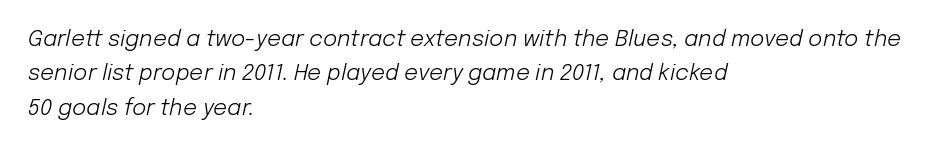
Weight: in the light-to-regular range. Between one letter and the next there's only the usual sliver of space. The lettering tilts uniformly, giving the passage an italic look. Normally led — the rows are evenly, conventionally spaced.
